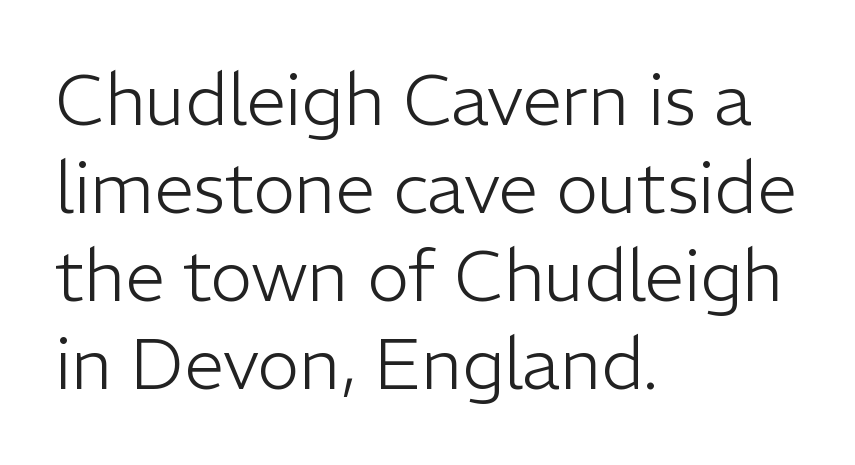
Is this a fixed-width face? No — the glyphs have proportional, varying widths. The typesetting does not lean heavy: it is not bold. Where is the straight margin? On the left. The rendering shows plain stroke endings on the letterforms — a sans-serif design. Spacing between characters is what you'd get straight out of the box. The font's upright variant was chosen for this text.
